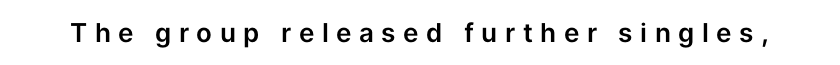
{"italic": "no", "underline": "no", "letter_spacing": "wide", "letter_spacing_em": 0.29, "glyph_px": 26}
